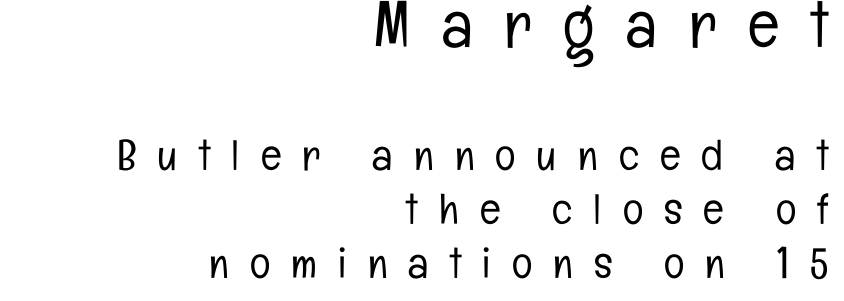
{"serif": "no", "italic": "no", "bold": "no", "weight": "light", "width": "condensed", "stroke_contrast": "low", "x_height": "medium", "monospaced": "no", "underline": "no", "align": "right", "line_spacing": "normal", "line_spacing_ratio": 1.25, "letter_spacing": "wide", "letter_spacing_em": 0.49, "larger_block": "first", "size_ratio": 1.51, "glyph_px": 65}
